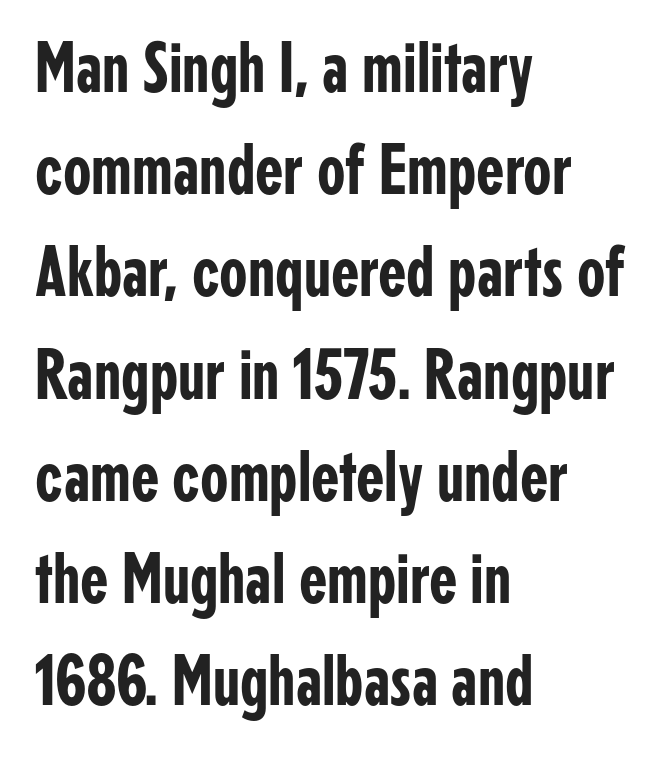
{"serif": "no", "italic": "no", "width": "condensed", "stroke_contrast": "low", "x_height": "medium", "monospaced": "no", "underline": "no", "align": "left", "line_spacing": "normal", "line_spacing_ratio": 1.4, "letter_spacing": "normal", "letter_spacing_em": 0.0, "glyph_px": 73}
